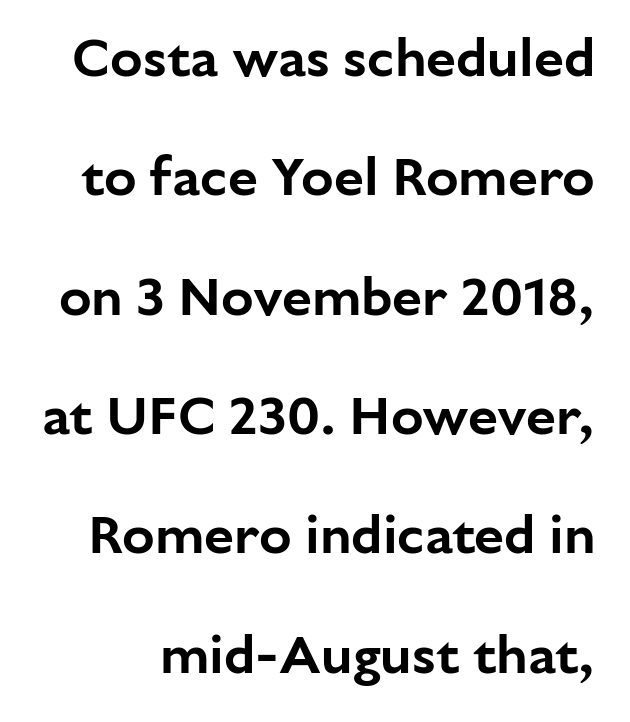
The image shows 54 px sans-serif type, upright; set loose line spacing (2.21x), normal letter spacing, not underlined; low stroke contrast and a medium x-height.
